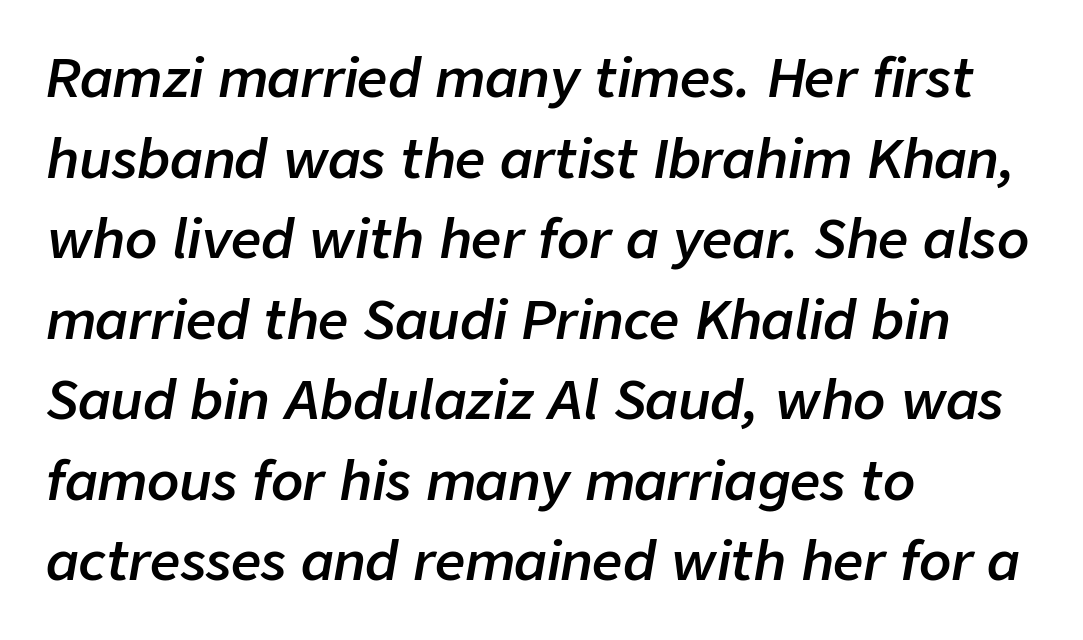
Q: Is the text bold? A: Semi-bold.
Q: Is the text italic (slanted)? A: Yes, it leans right by about 9 degrees.
Q: Is the text underlined? A: No.
Q: How is the paragraph aligned? A: Left-aligned.
Q: Is the spacing between letters normal or unusually wide? A: Normal.
Q: Is the spacing between lines tight, normal or loose? A: Normal.
Q: Width (condensed, normal, or wide)? A: Normal.
Q: Stroke contrast? A: Low.
Q: x-height? A: Medium.
Q: Monospaced? A: No.
